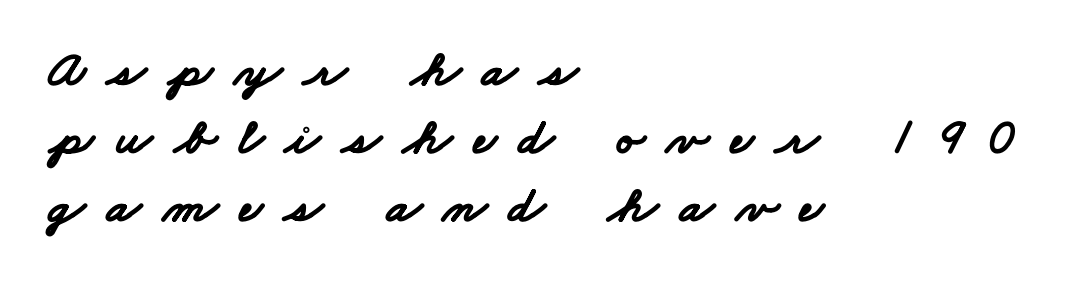
Q: Is the text bold? A: Yes.
Q: Is the typeface a serif or a sans-serif typeface? A: Sans-serif.
Q: Is the text underlined? A: No.
Q: How is the paragraph aligned? A: Left-aligned.
Q: Is the spacing between letters normal or unusually wide? A: Unusually wide.
Q: Is the spacing between lines tight, normal or loose? A: Normal.
Q: Width (condensed, normal, or wide)? A: Wide.
Q: Stroke contrast? A: Low.
Q: x-height? A: Small.
Q: Monospaced? A: No.
